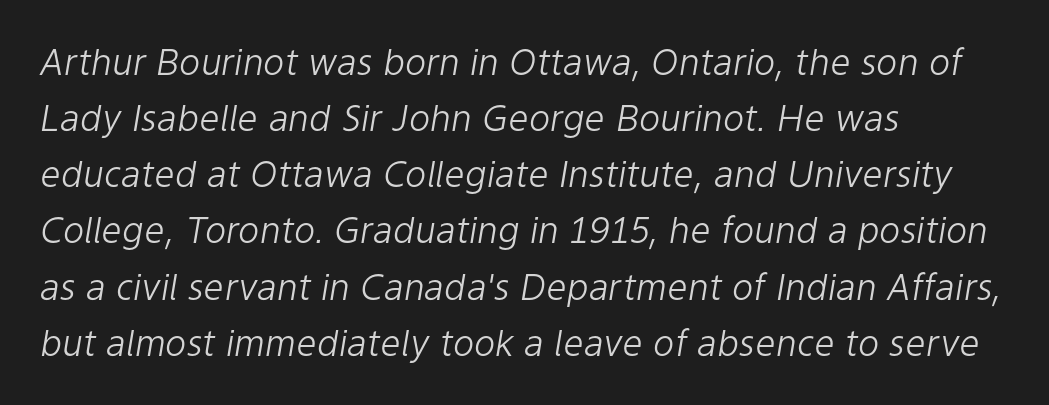
The image shows 36 px light type, italic (leaning right); set left-aligned, normal line spacing (1.56x), normal letter spacing, not underlined; low stroke contrast and a medium x-height.
